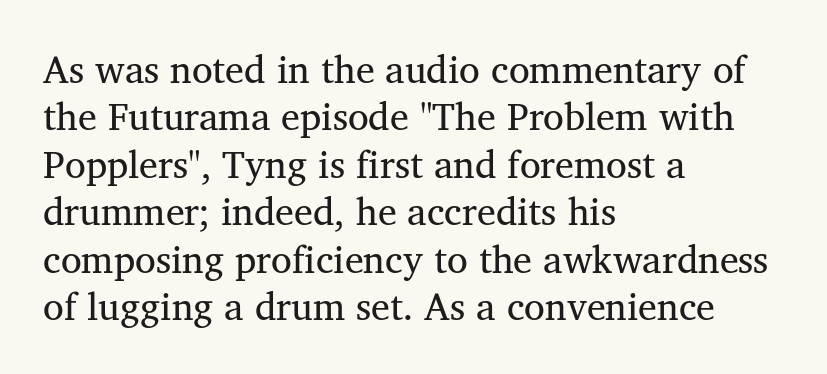
{"serif": "yes", "italic": "no", "bold": "no", "weight": "regular", "width": "normal", "stroke_contrast": "medium", "x_height": "medium", "monospaced": "no", "underline": "no", "align": "left", "line_spacing": "normal", "line_spacing_ratio": 1.25, "letter_spacing": "normal", "letter_spacing_em": 0.0, "glyph_px": 38}
